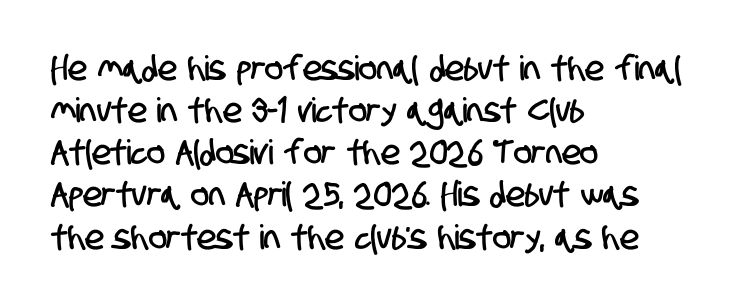
The image shows 34 px condensed sans-serif type; set left-aligned, line spacing 1.24x, normal letter spacing, not underlined; low stroke contrast and a large x-height.
